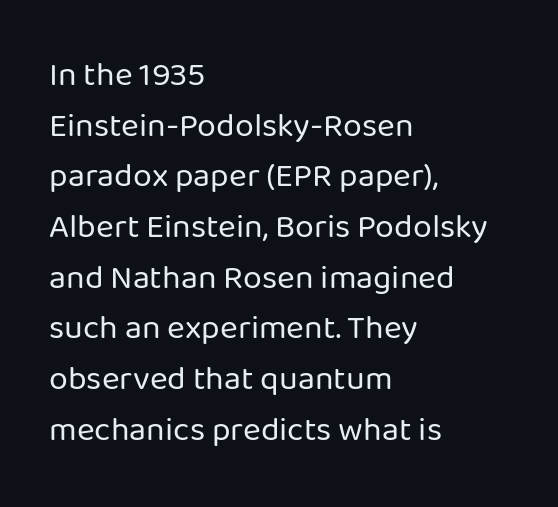
Beneath every word, the page is bare. The lines sit at an ordinary, default distance from one another. Think of a printed novel: that variable character pitch is what you see here. Observe the absence of serifs on each vertical stroke in this sample. Students, note that the glyphs here touch the page at normal intervals.
